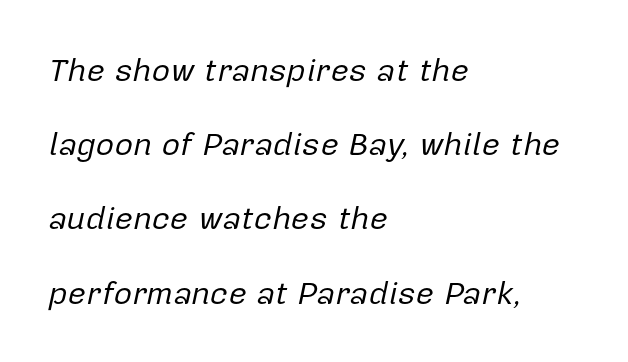
Rule under the text: the space is simply empty. Quick note: interline space is abundant. Casual observation: everything's shoved over to the left. The letters sit at their default tracking, neither squeezed nor spread.
